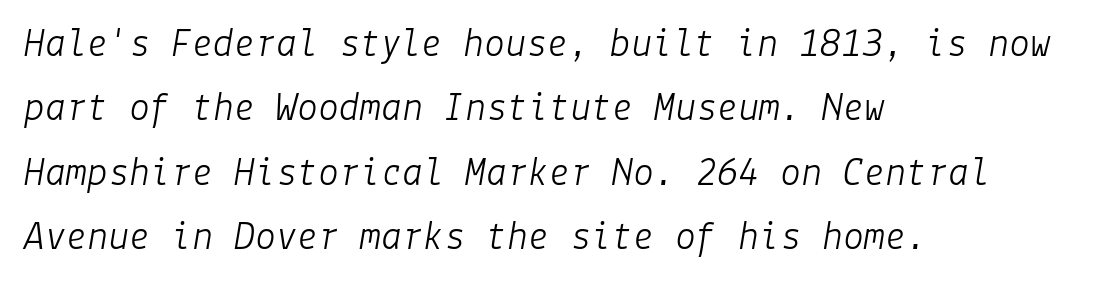
Q: Is the text bold? A: No.
Q: Is the text italic (slanted)? A: Yes, it leans right by about 9 degrees.
Q: Is the text underlined? A: No.
Q: How is the paragraph aligned? A: Left-aligned.
Q: Is the spacing between letters normal or unusually wide? A: Normal.
Q: Is the spacing between lines tight, normal or loose? A: Normal.
Q: Width (condensed, normal, or wide)? A: Normal.
Q: Stroke contrast? A: Low.
Q: x-height? A: Medium.
